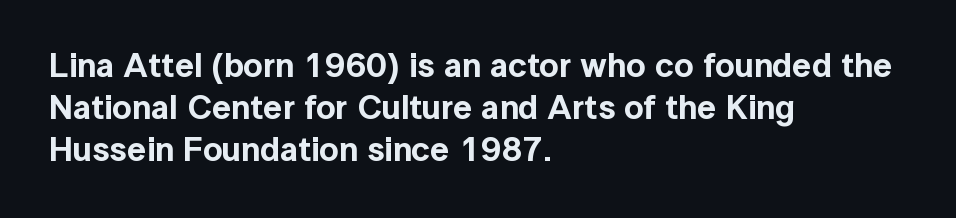
The image shows 34 px sans-serif type, upright; set left-aligned, line spacing 1.24x, normal letter spacing, not underlined; a medium x-height.
